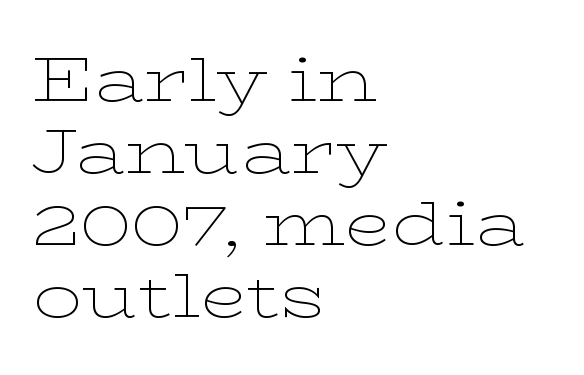
The image shows 61 px thin, wide serif type, upright; set left-aligned, line spacing 1.18x, normal letter spacing, not underlined; low stroke contrast and a medium x-height.
